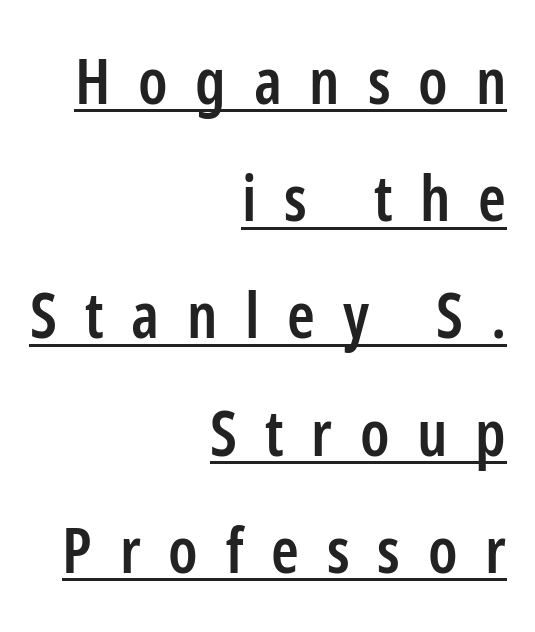
The image shows 63 px semibold, condensed sans-serif type, upright; set right-aligned, line spacing 1.86x, unusually wide letter spacing (+0.44 em), underlined; low stroke contrast and a medium x-height.
